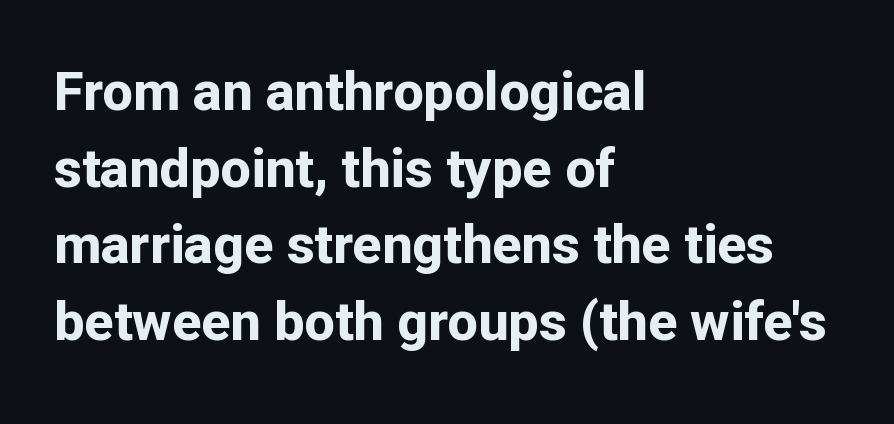
The image shows 54 px bold sans-serif type, upright; set left-aligned, normal line spacing (1.42x), normal letter spacing, not underlined; low stroke contrast and a medium x-height.
